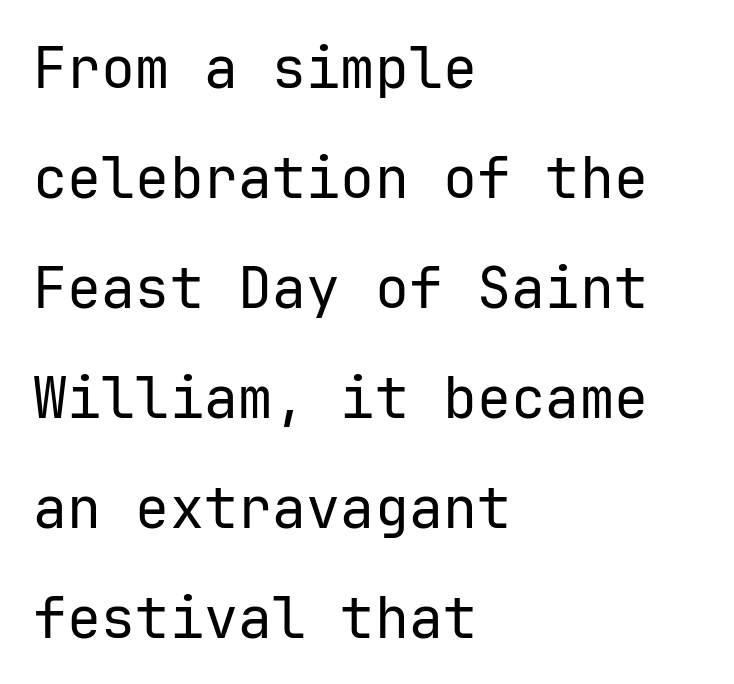
The image shows 57 px regular-weight sans-serif type, upright; set left-aligned, loose line spacing (1.93x), normal letter spacing, not underlined; low stroke contrast and a medium x-height.
